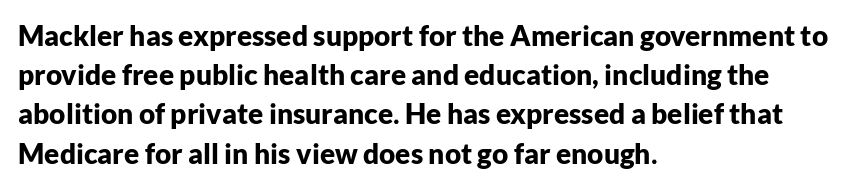
{"serif": "no", "italic": "no", "bold": "yes", "weight": "bold", "width": "normal", "stroke_contrast": "low", "x_height": "medium", "monospaced": "no", "underline": "no", "align": "left", "line_spacing": "normal", "line_spacing_ratio": 1.4, "letter_spacing": "normal", "letter_spacing_em": 0.0, "glyph_px": 28}
